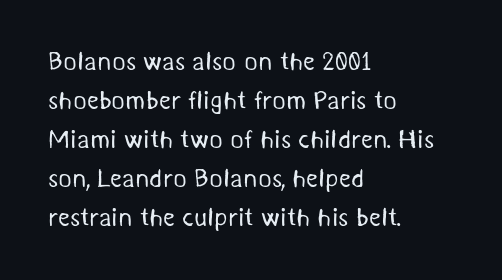
The image shows 26 px text type; set left-aligned, normal line spacing (1.5x), normal letter spacing, not underlined.
